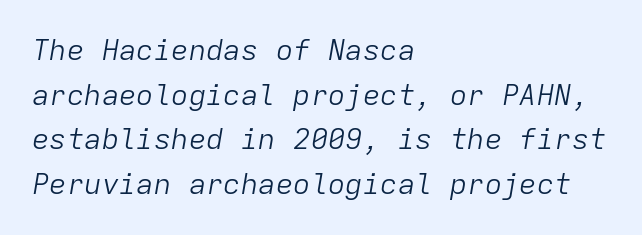
Q: Is the text bold? A: No.
Q: Is the text italic (slanted)? A: Yes, it leans right by about 9 degrees.
Q: Is the text underlined? A: No.
Q: How is the paragraph aligned? A: Left-aligned.
Q: Is the spacing between letters normal or unusually wide? A: Normal.
Q: Is the spacing between lines tight, normal or loose? A: Normal.
Q: Width (condensed, normal, or wide)? A: Normal.
Q: Stroke contrast? A: Low.
Q: x-height? A: Medium.
Q: Monospaced? A: Yes.
